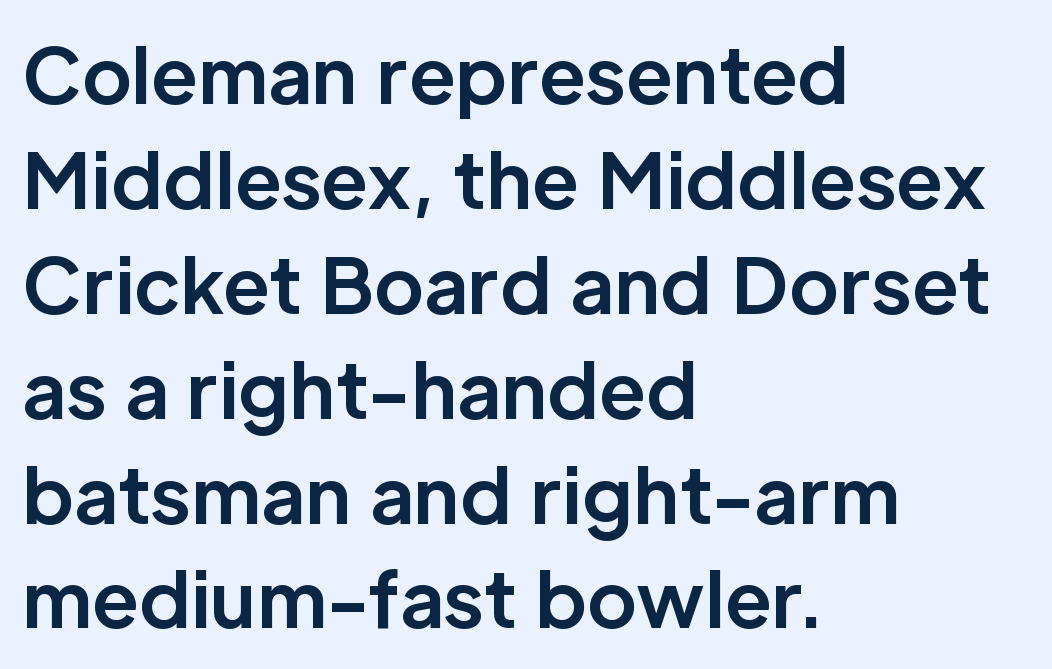
The image shows 76 px bold sans-serif type, upright; set left-aligned, normal line spacing (1.38x), normal letter spacing, not underlined; low stroke contrast and a medium x-height.
